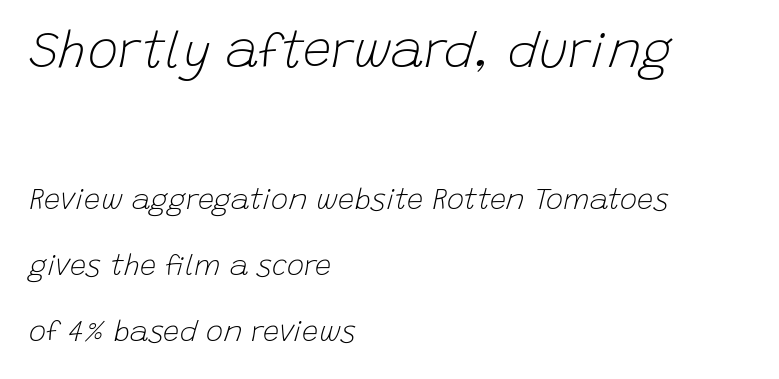
Q: Is the text bold? A: No.
Q: Is the text italic (slanted)? A: Yes, it leans right by about 15 degrees.
Q: Is the text underlined? A: No.
Q: How is the paragraph aligned? A: Left-aligned.
Q: Is the spacing between letters normal or unusually wide? A: Normal.
Q: Is the spacing between lines tight, normal or loose? A: Loose.
Q: Which block of text is set in a larger size, the first (top) or the second (bottom)? A: The first (top) one.
Q: Width (condensed, normal, or wide)? A: Normal.
Q: Stroke contrast? A: Low.
Q: x-height? A: Large.
Q: Monospaced? A: No.
